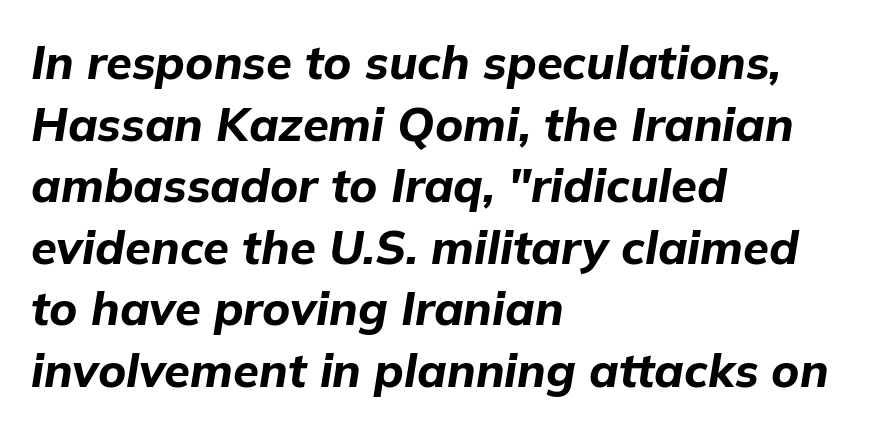
The image shows 47 px bold type, italic (leaning right); set left-aligned, normal line spacing (1.31x), normal letter spacing, not underlined; low stroke contrast and a medium x-height.
